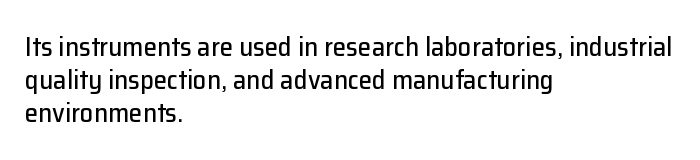
The image shows 27 px text type, upright; set left-aligned, line spacing 1.23x, normal letter spacing, not underlined.
